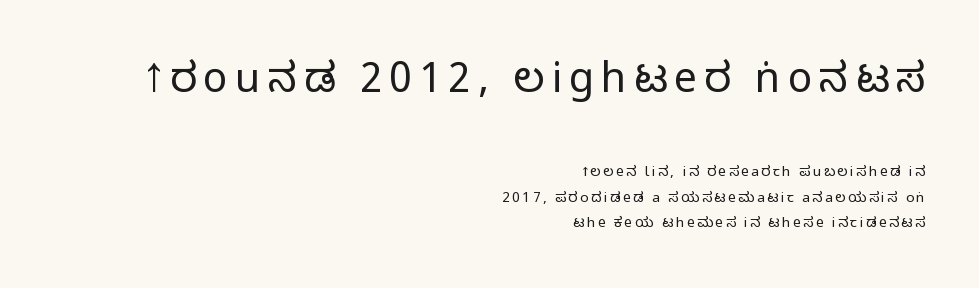
Q: Is the text bold? A: No.
Q: Is the text italic (slanted)? A: No, it is upright.
Q: Is the typeface a serif or a sans-serif typeface? A: Sans-serif.
Q: Is the text underlined? A: No.
Q: How is the paragraph aligned? A: Right-aligned.
Q: Which block of text is set in a larger size, the first (top) or the second (bottom)? A: The first (top) one.
Q: Width (condensed, normal, or wide)? A: Condensed.
Q: Stroke contrast? A: Low.
Q: x-height? A: Large.
Q: Monospaced? A: No.
